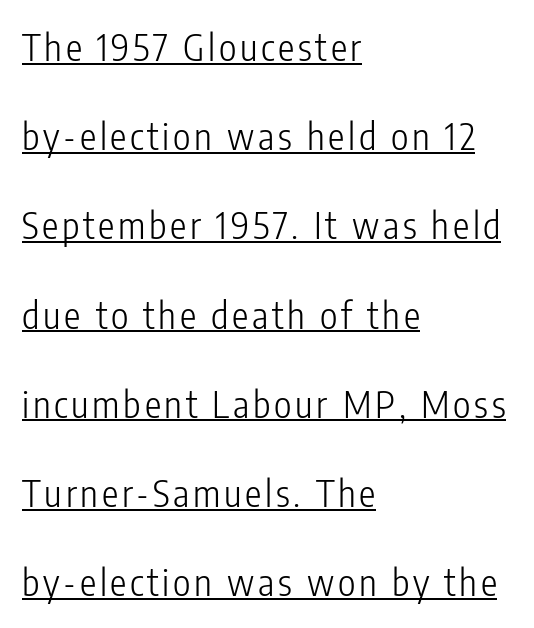
Note: no serifs on the glyphs. Each letter keeps its own natural width here, so spacing adapts to shape. The ragged edge is on the right, which tells us the setting is flush left. If you measured baseline to baseline, you'd find a long distance. Bold? No — there's no thickening of the strokes.
